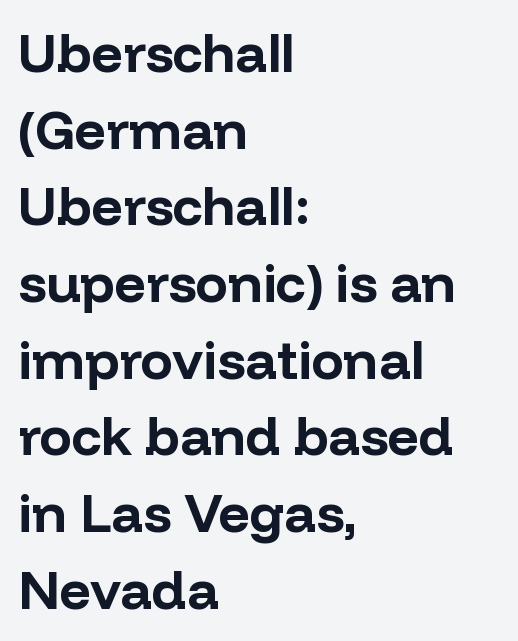
Q: Is the text bold? A: Yes.
Q: Is the text italic (slanted)? A: No, it is upright.
Q: Is the typeface a serif or a sans-serif typeface? A: Sans-serif.
Q: Is the text underlined? A: No.
Q: How is the paragraph aligned? A: Left-aligned.
Q: Is the spacing between letters normal or unusually wide? A: Normal.
Q: Is the spacing between lines tight, normal or loose? A: Normal.
Q: Width (condensed, normal, or wide)? A: Normal.
Q: Stroke contrast? A: Low.
Q: x-height? A: Medium.
Q: Monospaced? A: No.
